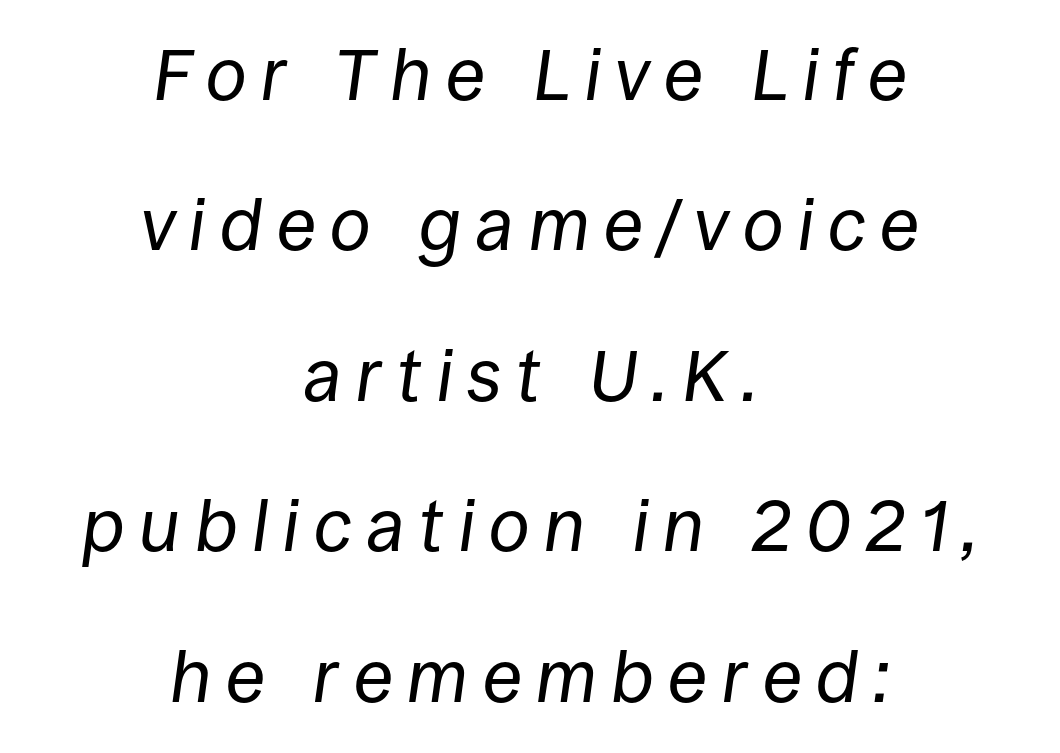
Q: Is the text bold? A: No.
Q: Is the text italic (slanted)? A: Yes, it leans right by about 8 degrees.
Q: Is the text underlined? A: No.
Q: How is the paragraph aligned? A: Centered.
Q: Is the spacing between letters normal or unusually wide? A: Unusually wide.
Q: Is the spacing between lines tight, normal or loose? A: Loose.
Q: Width (condensed, normal, or wide)? A: Normal.
Q: Stroke contrast? A: Low.
Q: x-height? A: Large.
Q: Monospaced? A: No.
